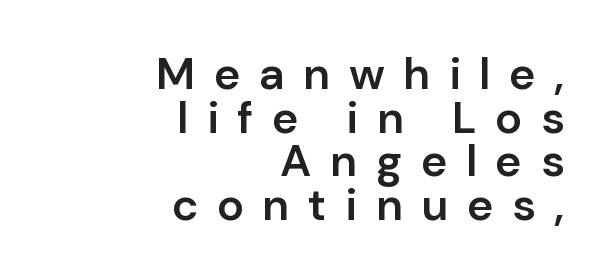
Q: Is the text bold? A: Semi-bold.
Q: Is the text italic (slanted)? A: No, it is upright.
Q: Is the typeface a serif or a sans-serif typeface? A: Sans-serif.
Q: Is the text underlined? A: No.
Q: How is the paragraph aligned? A: Right-aligned.
Q: Is the spacing between letters normal or unusually wide? A: Unusually wide.
Q: Is the spacing between lines tight, normal or loose? A: Tight.
Q: Width (condensed, normal, or wide)? A: Normal.
Q: Stroke contrast? A: Low.
Q: x-height? A: Medium.
Q: Monospaced? A: No.
